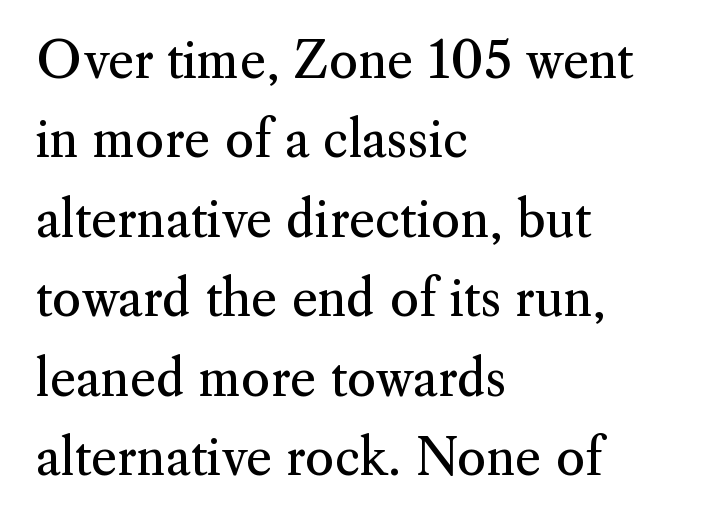
{"serif": "yes", "italic": "no", "bold": "no", "weight": "regular", "width": "normal", "stroke_contrast": "medium", "x_height": "small", "monospaced": "no", "underline": "no", "align": "left", "line_spacing": "normal", "line_spacing_ratio": 1.59, "letter_spacing": "normal", "letter_spacing_em": 0.0, "glyph_px": 50}
